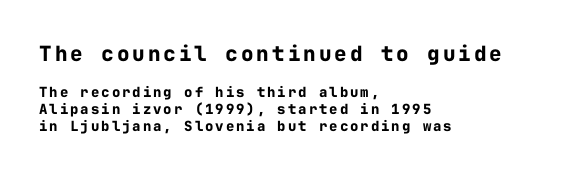
The image shows 21 px bold type, upright; set left-aligned, line spacing 1.23x, not underlined; the first (top) block is 1.5x larger.
